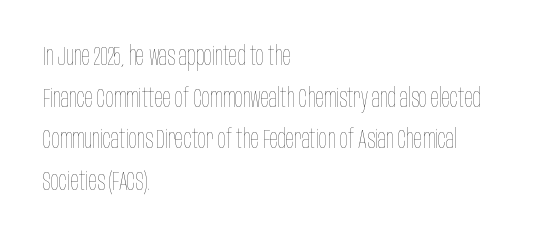
{"italic": "no", "bold": "no", "underline": "no", "align": "left", "line_spacing": "normal", "line_spacing_ratio": 1.54, "letter_spacing": "normal", "letter_spacing_em": 0.0, "glyph_px": 27}
